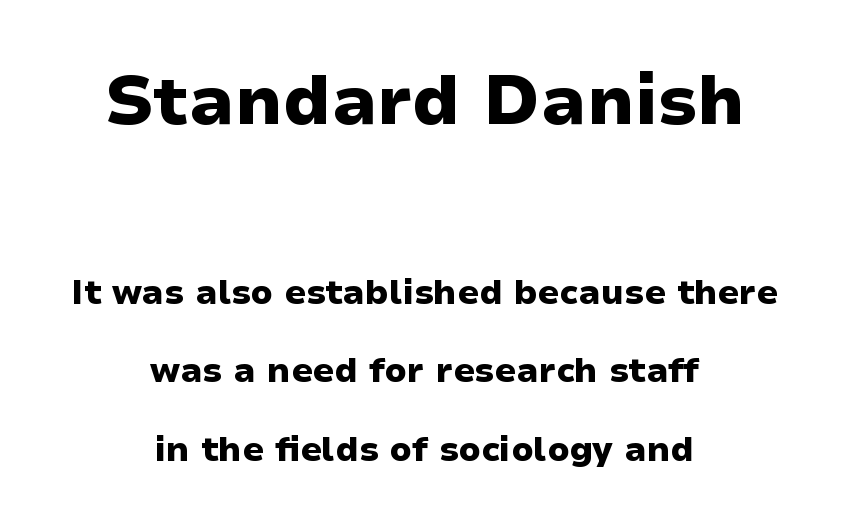
Q: Is the text bold? A: Yes.
Q: Is the text italic (slanted)? A: No, it is upright.
Q: Is the typeface a serif or a sans-serif typeface? A: Sans-serif.
Q: Is the text underlined? A: No.
Q: How is the paragraph aligned? A: Centered.
Q: Is the spacing between letters normal or unusually wide? A: Normal.
Q: Is the spacing between lines tight, normal or loose? A: Loose.
Q: Which block of text is set in a larger size, the first (top) or the second (bottom)? A: The first (top) one.
Q: Width (condensed, normal, or wide)? A: Wide.
Q: Stroke contrast? A: Low.
Q: x-height? A: Medium.
Q: Monospaced? A: No.
